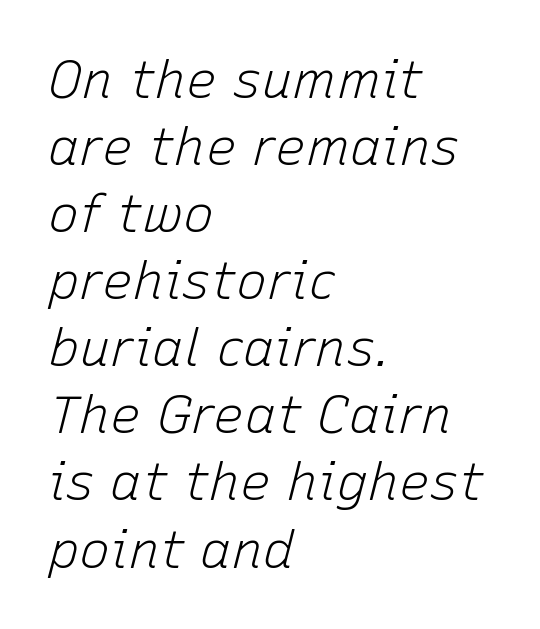
Q: Is the text bold? A: No.
Q: Is the text italic (slanted)? A: Yes, it leans right by about 15 degrees.
Q: Is the text underlined? A: No.
Q: How is the paragraph aligned? A: Left-aligned.
Q: Is the spacing between letters normal or unusually wide? A: Normal.
Q: Is the spacing between lines tight, normal or loose? A: Normal.
Q: Width (condensed, normal, or wide)? A: Normal.
Q: Stroke contrast? A: Low.
Q: x-height? A: Medium.
Q: Monospaced? A: No.
